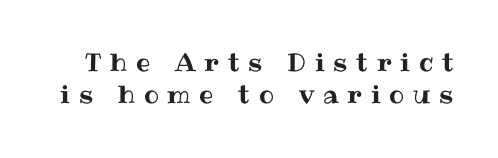
The font's upright variant was chosen for this text. The passage shown is not underscored anywhere. Evenly set lines give the paragraph a standard silhouette. You could only call the tracking loose — the letters float apart.
